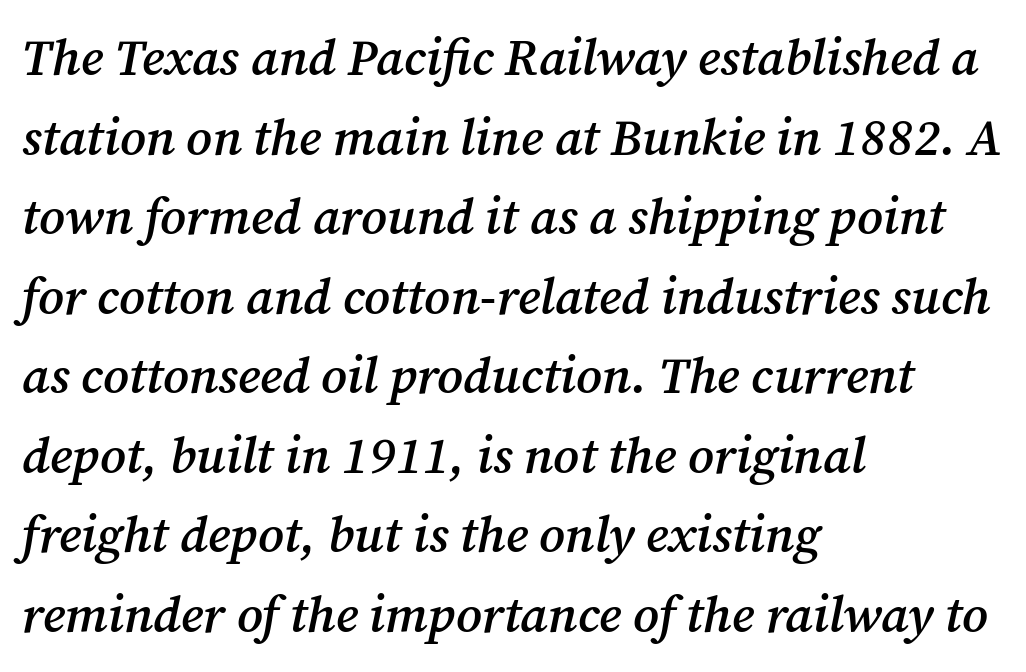
The text block is weighted toward the left margin, trailing off unevenly rightward. Bare-footed words on every line. This sample keeps an unexceptional amount of space between lines. Little horizontal feet cap the strokes, marking this as serif type. This rendering leaves character spacing at its baseline value. The font's italic variant was chosen for this text.
